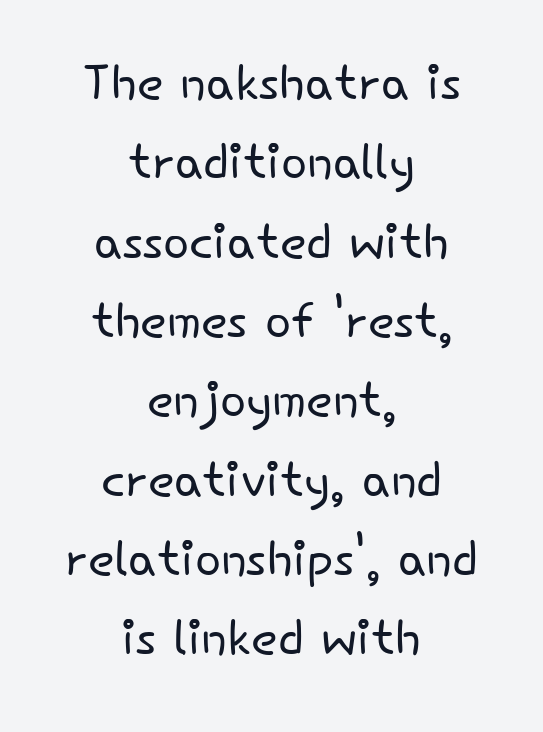
Q: Is the text bold? A: No.
Q: Is the text italic (slanted)? A: No, it is upright.
Q: Is the typeface a serif or a sans-serif typeface? A: Sans-serif.
Q: Is the text underlined? A: No.
Q: How is the paragraph aligned? A: Centered.
Q: Is the spacing between letters normal or unusually wide? A: Normal.
Q: Is the spacing between lines tight, normal or loose? A: Tight.
Q: Width (condensed, normal, or wide)? A: Normal.
Q: Stroke contrast? A: Low.
Q: x-height? A: Small.
Q: Monospaced? A: No.
